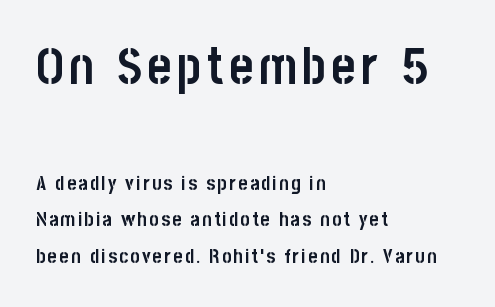
{"serif": "no", "italic": "no", "bold": "yes", "weight": "semibold", "width": "condensed", "stroke_contrast": "low", "x_height": "large", "monospaced": "no", "underline": "no", "align": "left", "line_spacing_ratio": 1.84, "larger_block": "first", "size_ratio": 2.55, "glyph_px": 51}
